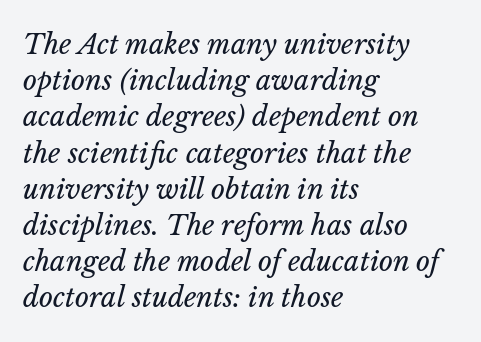
{"italic": "yes", "lean": "right", "slant_degrees": 14, "bold": "no", "underline": "no", "align": "left", "line_spacing": "normal", "line_spacing_ratio": 1.34, "letter_spacing": "normal", "letter_spacing_em": 0.0, "glyph_px": 27}
